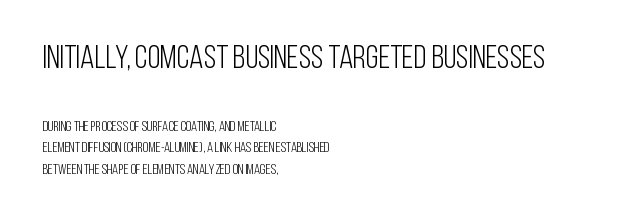
Short and long lines alike share a common starting point at left. Each letter keeps its own natural width here, so spacing adapts to shape. Upright lettering throughout. The rendering shows plain stroke endings on the letterforms — a sans-serif design. Regarding leading, the lines here are spaced in the standard way. Glyph-to-glyph distance matches everyday printed text.
